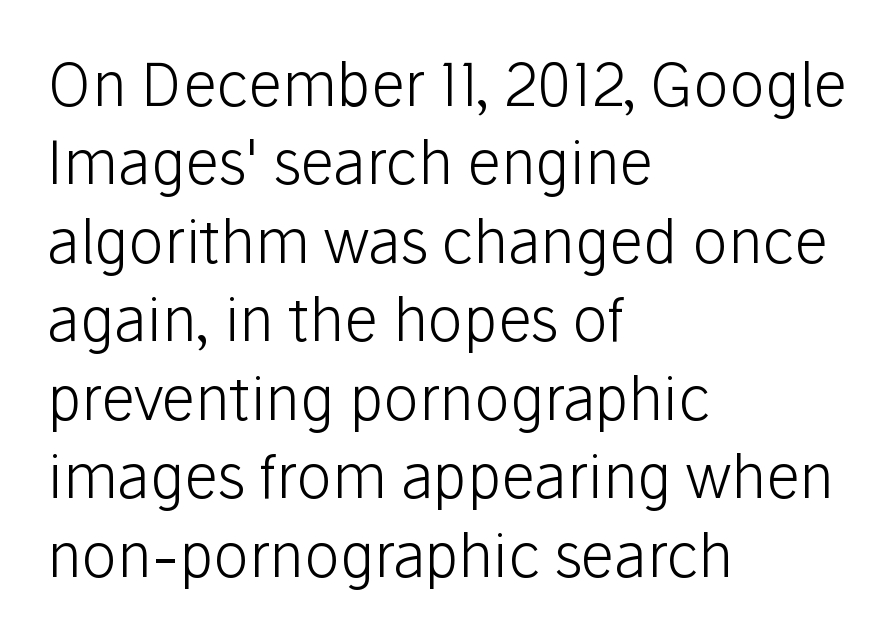
{"serif": "no", "italic": "no", "bold": "no", "weight": "light", "width": "normal", "stroke_contrast": "low", "x_height": "medium", "monospaced": "no", "underline": "no", "align": "left", "line_spacing": "normal", "line_spacing_ratio": 1.33, "letter_spacing": "normal", "letter_spacing_em": 0.0, "glyph_px": 59}
